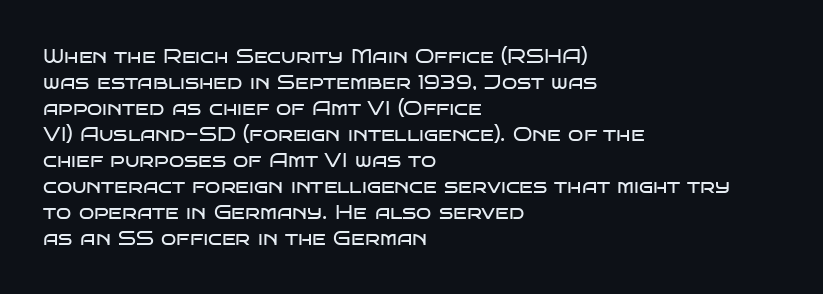
{"italic": "no", "bold": "no", "underline": "no", "align": "left", "line_spacing": "normal", "line_spacing_ratio": 1.3, "letter_spacing": "normal", "letter_spacing_em": 0.0, "glyph_px": 20}
